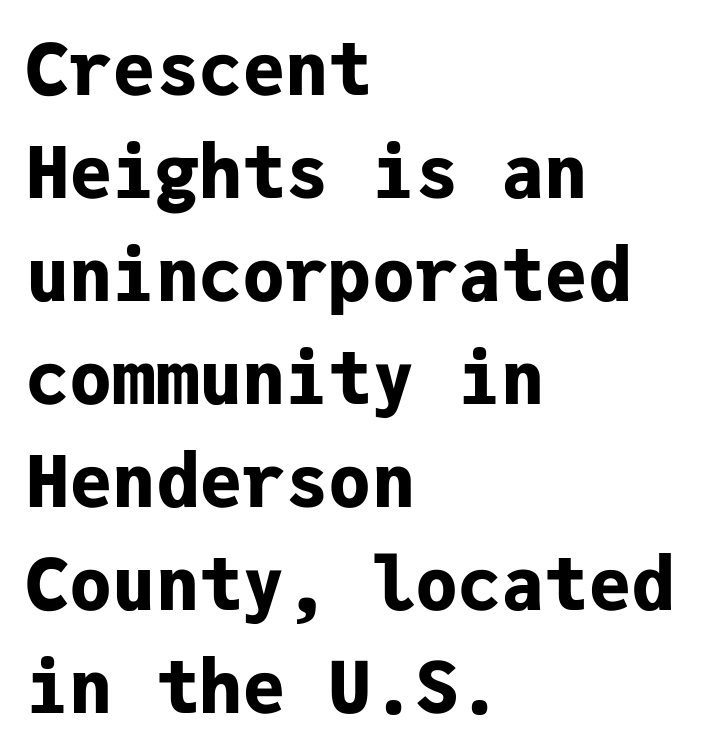
Q: Is the text bold? A: Yes.
Q: Is the text italic (slanted)? A: No, it is upright.
Q: Is the typeface a serif or a sans-serif typeface? A: Sans-serif.
Q: Is the text underlined? A: No.
Q: How is the paragraph aligned? A: Left-aligned.
Q: Is the spacing between letters normal or unusually wide? A: Normal.
Q: Is the spacing between lines tight, normal or loose? A: Normal.
Q: Width (condensed, normal, or wide)? A: Normal.
Q: Stroke contrast? A: Low.
Q: x-height? A: Medium.
Q: Monospaced? A: Yes.
